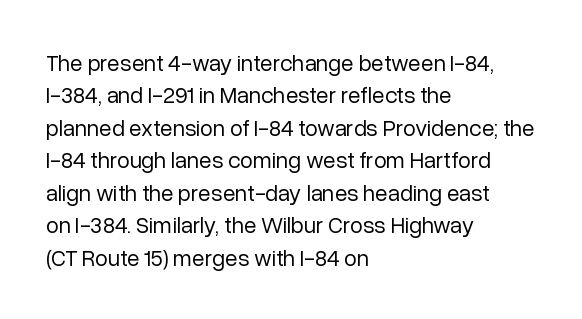
{"italic": "no", "bold": "no", "underline": "no", "align": "left", "line_spacing": "normal", "line_spacing_ratio": 1.41, "letter_spacing": "normal", "letter_spacing_em": 0.0, "glyph_px": 23}
